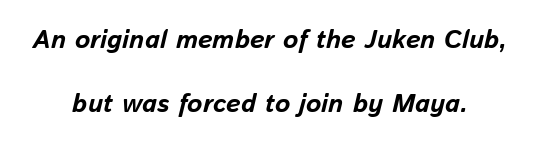
The image shows 26 px bold type, italic (leaning right); set centered, loose line spacing (2.46x), normal letter spacing, not underlined.
